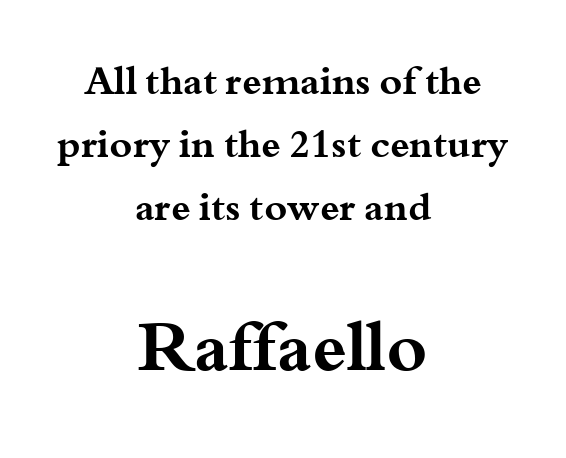
{"serif": "yes", "italic": "no", "bold": "yes", "weight": "bold", "width": "wide", "stroke_contrast": "medium", "x_height": "small", "monospaced": "no", "underline": "no", "align": "center", "line_spacing": "normal", "line_spacing_ratio": 1.62, "letter_spacing": "normal", "letter_spacing_em": 0.0, "larger_block": "second", "size_ratio": 1.77, "glyph_px": 69}
